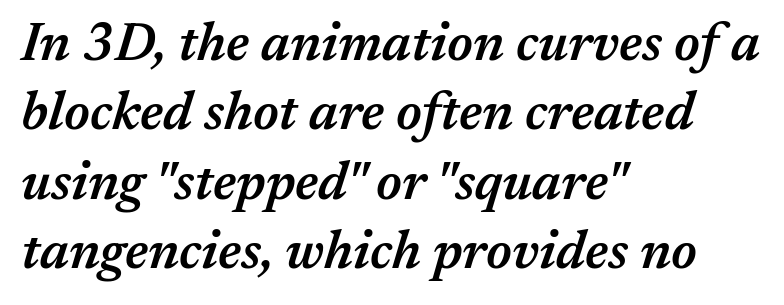
{"italic": "yes", "lean": "right", "slant_degrees": 17, "bold": "semi", "weight": "semibold", "width": "normal", "stroke_contrast": "medium", "x_height": "medium", "monospaced": "no", "underline": "no", "align": "left", "line_spacing": "normal", "line_spacing_ratio": 1.31, "letter_spacing": "normal", "letter_spacing_em": 0.0, "glyph_px": 53}
